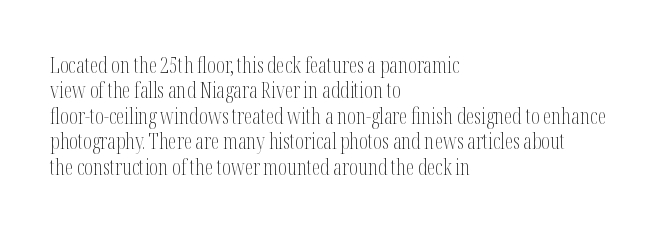
Q: Is the text bold? A: No.
Q: Is the text italic (slanted)? A: No, it is upright.
Q: Is the text underlined? A: No.
Q: How is the paragraph aligned? A: Left-aligned.
Q: Is the spacing between letters normal or unusually wide? A: Normal.
